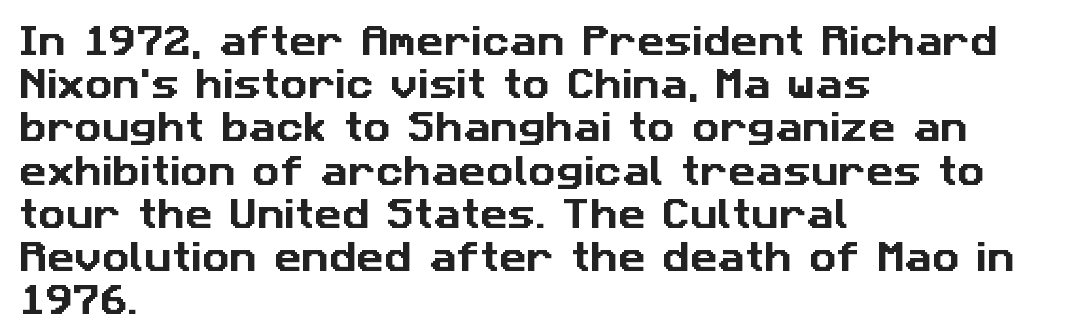
{"serif": "no", "width": "normal", "stroke_contrast": "low", "x_height": "medium", "monospaced": "no", "underline": "no", "align": "left", "line_spacing": "normal", "line_spacing_ratio": 1.27, "letter_spacing": "normal", "letter_spacing_em": 0.0, "glyph_px": 34}
